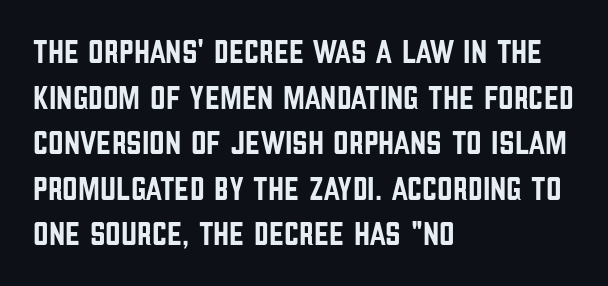
{"serif": "no", "italic": "no", "width": "condensed", "stroke_contrast": "low", "x_height": "large", "monospaced": "no", "underline": "no", "align": "left", "line_spacing": "normal", "line_spacing_ratio": 1.34, "letter_spacing": "normal", "letter_spacing_em": 0.0, "glyph_px": 34}
